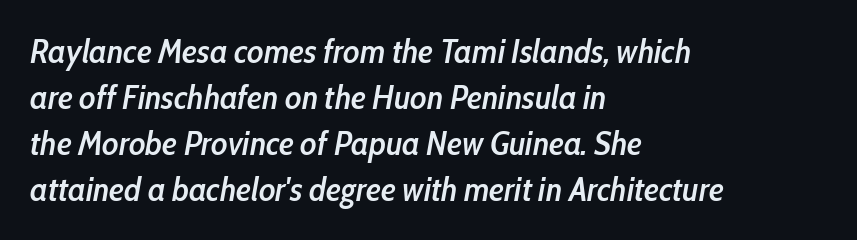
The line-height multiplier appears to be the usual default. The typography opts for an oblique posture over an upright one. The baseline area is clear. Spacing verdict: proportional, widths tailored to each character. The passage shown has conventional tracking throughout.
